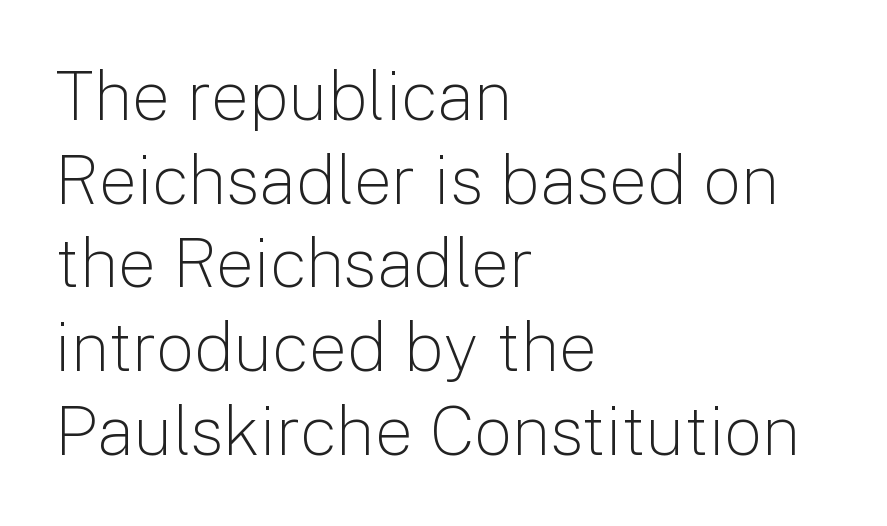
{"serif": "no", "italic": "no", "bold": "no", "weight": "light", "width": "normal", "stroke_contrast": "low", "x_height": "medium", "monospaced": "no", "underline": "no", "align": "left", "line_spacing_ratio": 1.23, "letter_spacing": "normal", "letter_spacing_em": 0.0, "glyph_px": 68}
